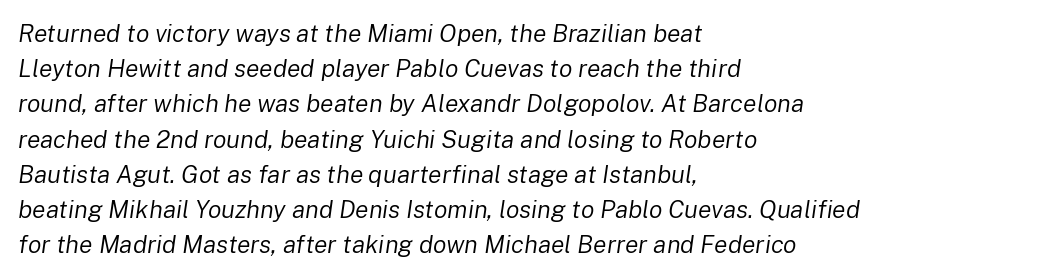
{"italic": "yes", "lean": "right", "slant_degrees": 8, "bold": "no", "underline": "no", "align": "left", "line_spacing": "normal", "line_spacing_ratio": 1.41, "letter_spacing": "normal", "letter_spacing_em": 0.0, "glyph_px": 25}
